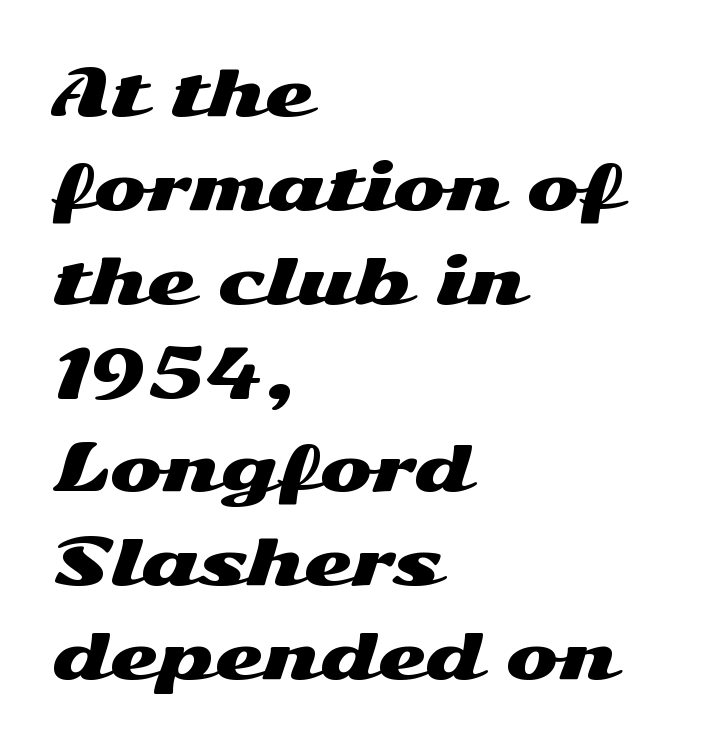
The image shows 63 px wide sans-serif type; set left-aligned, normal line spacing (1.49x), normal letter spacing, not underlined; medium stroke contrast and a medium x-height.
